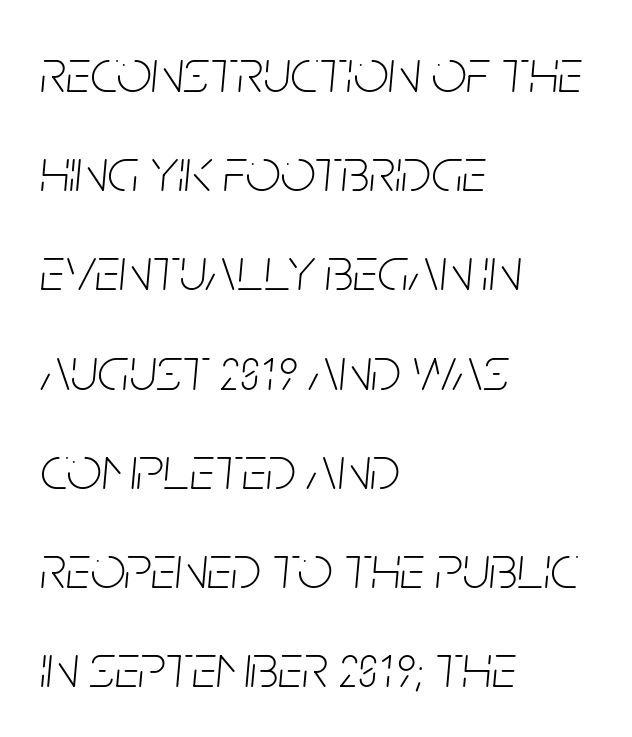
This sample keeps an unexceptional amount of space between lines. Letters rest on an invisible, unmarked baseline. Letter spacing: default. The face used here is proportionally spaced, like ordinary book or web type. The face looks like a standard text weight, possibly lighter. The ragged edge is on the right, which tells us the setting is flush left.
